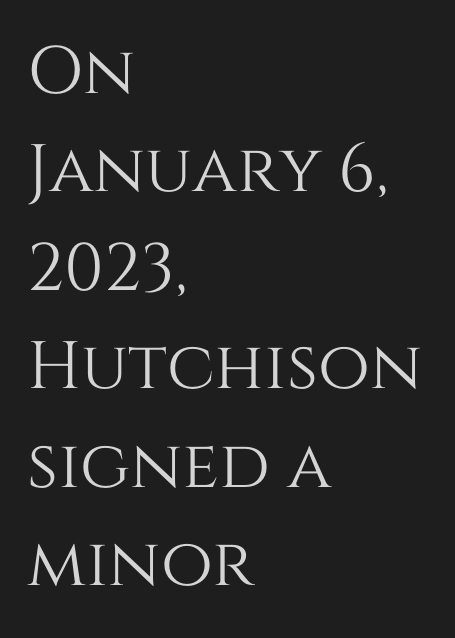
Teacher's note: observe the even left margin — that is flush-left alignment. Do the letters lean? They stand straight. The space directly below the letters is spotless. Evenly set lines give the paragraph a standard silhouette.
